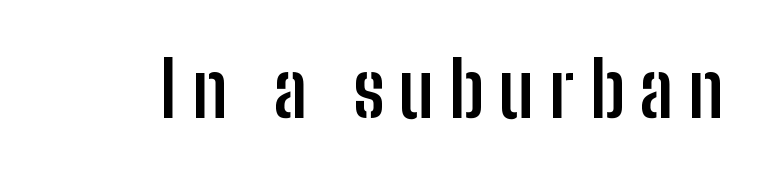
{"serif": "no", "italic": "no", "bold": "yes", "weight": "semibold", "width": "condensed", "stroke_contrast": "low", "x_height": "medium", "monospaced": "no", "underline": "no", "letter_spacing": "wide", "letter_spacing_em": 0.2, "glyph_px": 75}
